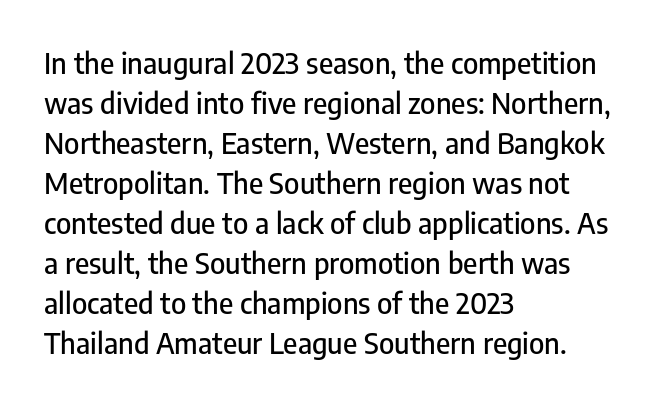
Q: Is the text italic (slanted)? A: No, it is upright.
Q: Is the typeface a serif or a sans-serif typeface? A: Sans-serif.
Q: Is the text underlined? A: No.
Q: How is the paragraph aligned? A: Left-aligned.
Q: Is the spacing between letters normal or unusually wide? A: Normal.
Q: Is the spacing between lines tight, normal or loose? A: Normal.
Q: Width (condensed, normal, or wide)? A: Condensed.
Q: Stroke contrast? A: Low.
Q: x-height? A: Medium.
Q: Monospaced? A: No.
